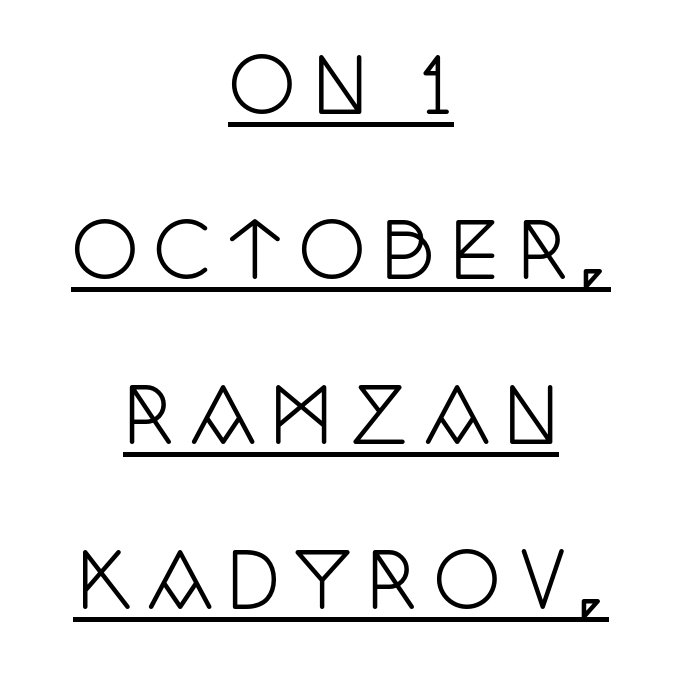
In terms of letterspacing, this is a distinctly airy, spread setting. Ordinary non-slanted type is in use. This rendering employs a face with finishing strokes, i.e., a serif. Do the characters align in a grid? No, the font is proportional.
